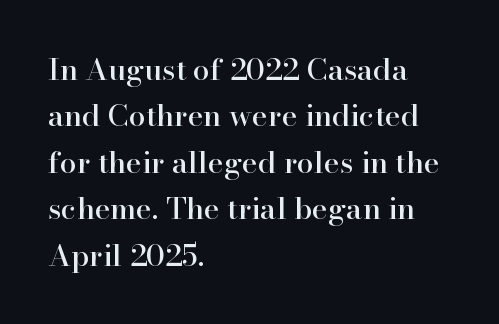
Q: Is the text italic (slanted)? A: No, it is upright.
Q: Is the typeface a serif or a sans-serif typeface? A: Serif.
Q: Is the text underlined? A: No.
Q: How is the paragraph aligned? A: Left-aligned.
Q: Is the spacing between letters normal or unusually wide? A: Normal.
Q: Is the spacing between lines tight, normal or loose? A: Normal.
Q: Width (condensed, normal, or wide)? A: Normal.
Q: Stroke contrast? A: High.
Q: x-height? A: Small.
Q: Monospaced? A: No.
